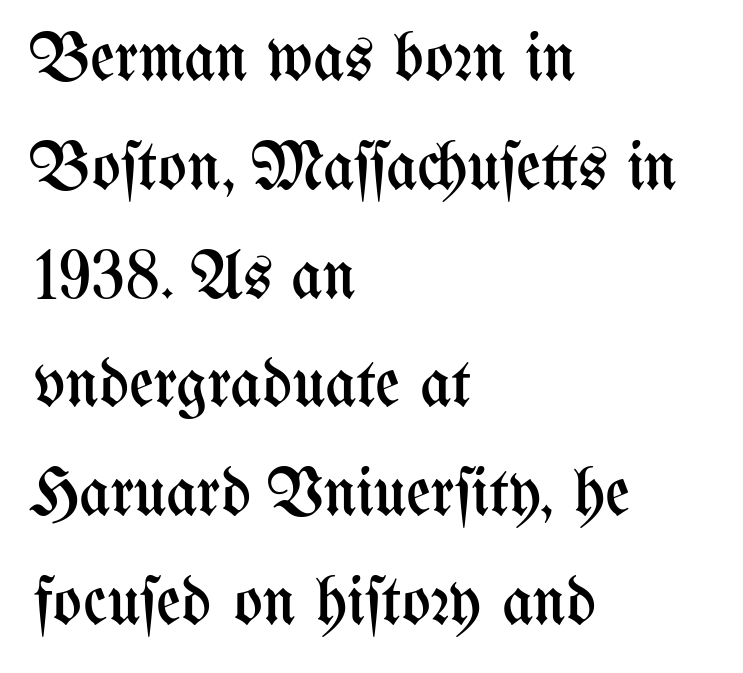
{"italic": "no", "bold": "no", "weight": "regular", "width": "condensed", "stroke_contrast": "medium", "x_height": "medium", "monospaced": "no", "underline": "no", "align": "left", "line_spacing": "normal", "line_spacing_ratio": 1.6, "letter_spacing": "normal", "letter_spacing_em": 0.0, "glyph_px": 68}
